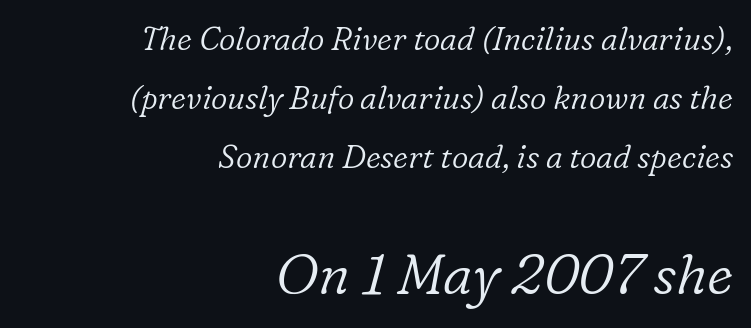
{"serif": "yes", "italic": "yes", "lean": "right", "slant_degrees": 16, "bold": "no", "weight": "light", "width": "normal", "stroke_contrast": "low", "x_height": "medium", "monospaced": "no", "underline": "no", "align": "right", "line_spacing_ratio": 1.84, "letter_spacing": "normal", "letter_spacing_em": 0.0, "larger_block": "second", "size_ratio": 1.75, "glyph_px": 56}
